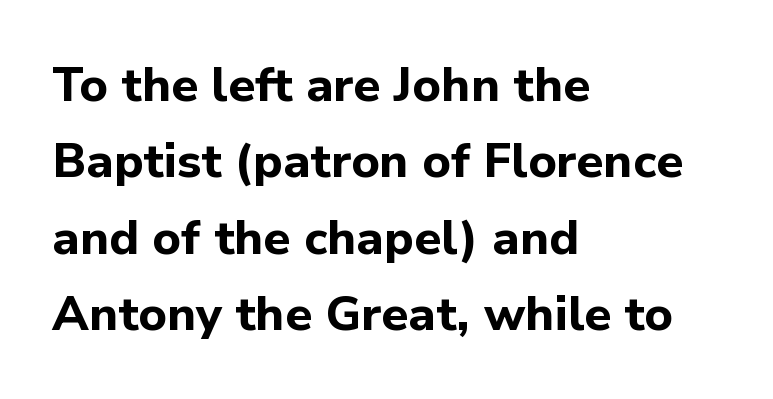
{"serif": "no", "italic": "no", "bold": "yes", "weight": "bold", "width": "normal", "stroke_contrast": "low", "x_height": "medium", "monospaced": "no", "underline": "no", "align": "left", "line_spacing": "normal", "line_spacing_ratio": 1.59, "letter_spacing": "normal", "letter_spacing_em": 0.0, "glyph_px": 48}
